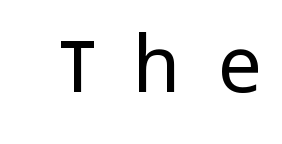
{"serif": "no", "italic": "no", "bold": "no", "weight": "regular", "width": "wide", "stroke_contrast": "low", "x_height": "medium", "monospaced": "no", "underline": "no", "letter_spacing": "wide", "letter_spacing_em": 0.48, "glyph_px": 78}
